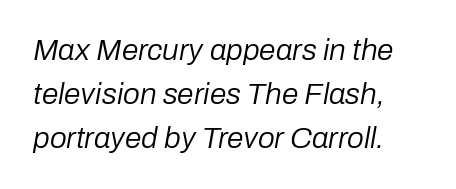
{"italic": "yes", "lean": "right", "slant_degrees": 10, "bold": "no", "weight": "regular", "width": "normal", "stroke_contrast": "low", "x_height": "medium", "monospaced": "no", "underline": "no", "line_spacing": "normal", "line_spacing_ratio": 1.47, "letter_spacing": "normal", "letter_spacing_em": 0.0, "glyph_px": 30}
